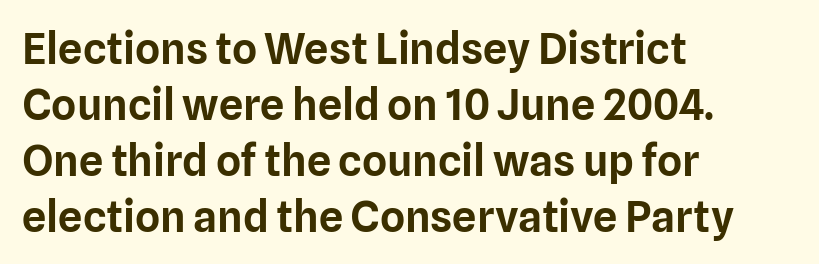
Notice how the passage keeps a crisp vertical edge on the left only. No extra tracking has been applied to these lines. Letterform terminals end flat and unadorned throughout the passage. Do the characters align in a grid? No, the font is proportional.
